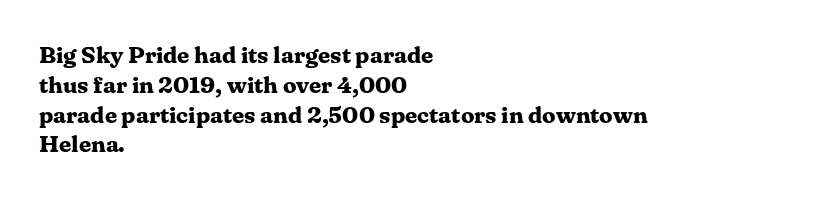
Q: Is the text bold? A: Yes.
Q: Is the text italic (slanted)? A: No, it is upright.
Q: Is the text underlined? A: No.
Q: How is the paragraph aligned? A: Left-aligned.
Q: Is the spacing between letters normal or unusually wide? A: Normal.
